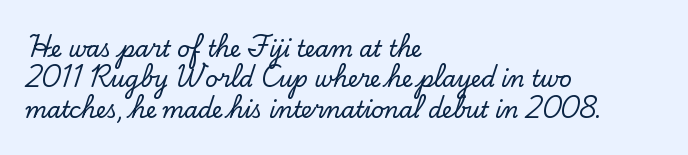
Q: Is the text italic (slanted)? A: Yes.
Q: Is the text underlined? A: No.
Q: How is the paragraph aligned? A: Left-aligned.
Q: Is the spacing between letters normal or unusually wide? A: Normal.
Q: Is the spacing between lines tight, normal or loose? A: Normal.
